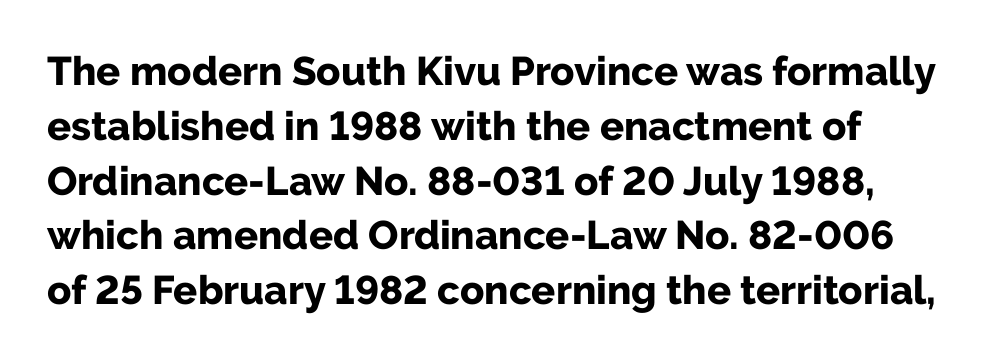
Q: Is the text bold? A: Yes.
Q: Is the text italic (slanted)? A: No, it is upright.
Q: Is the typeface a serif or a sans-serif typeface? A: Sans-serif.
Q: Is the text underlined? A: No.
Q: Is the spacing between letters normal or unusually wide? A: Normal.
Q: Is the spacing between lines tight, normal or loose? A: Normal.
Q: Width (condensed, normal, or wide)? A: Normal.
Q: Stroke contrast? A: Low.
Q: x-height? A: Medium.
Q: Monospaced? A: No.
